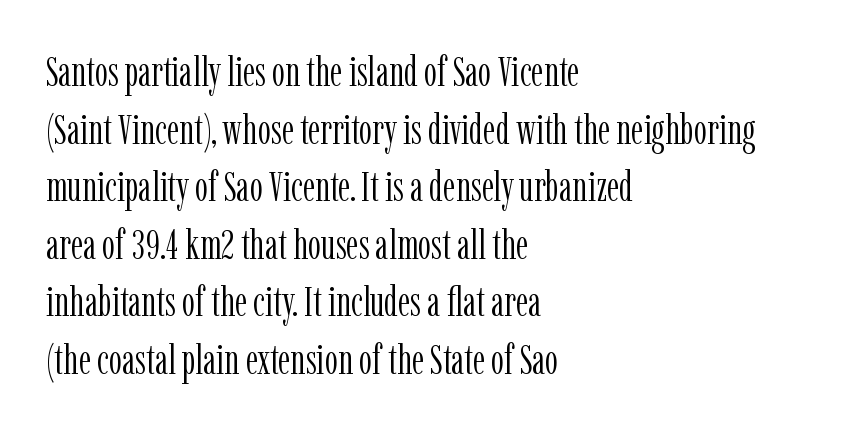
Q: Is the text bold? A: No.
Q: Is the text italic (slanted)? A: No, it is upright.
Q: Is the typeface a serif or a sans-serif typeface? A: Serif.
Q: Is the text underlined? A: No.
Q: How is the paragraph aligned? A: Left-aligned.
Q: Is the spacing between letters normal or unusually wide? A: Normal.
Q: Is the spacing between lines tight, normal or loose? A: Normal.
Q: Width (condensed, normal, or wide)? A: Condensed.
Q: Stroke contrast? A: Low.
Q: x-height? A: Medium.
Q: Monospaced? A: No.
